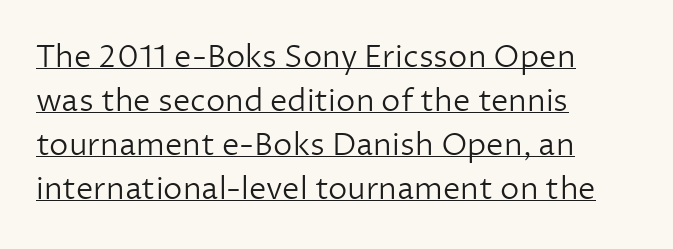
Q: Is the text bold? A: No.
Q: Is the text italic (slanted)? A: No, it is upright.
Q: Is the typeface a serif or a sans-serif typeface? A: Sans-serif.
Q: Is the text underlined? A: Yes.
Q: How is the paragraph aligned? A: Left-aligned.
Q: Is the spacing between letters normal or unusually wide? A: Normal.
Q: Is the spacing between lines tight, normal or loose? A: Normal.
Q: Width (condensed, normal, or wide)? A: Normal.
Q: Stroke contrast? A: Low.
Q: x-height? A: Medium.
Q: Monospaced? A: No.
